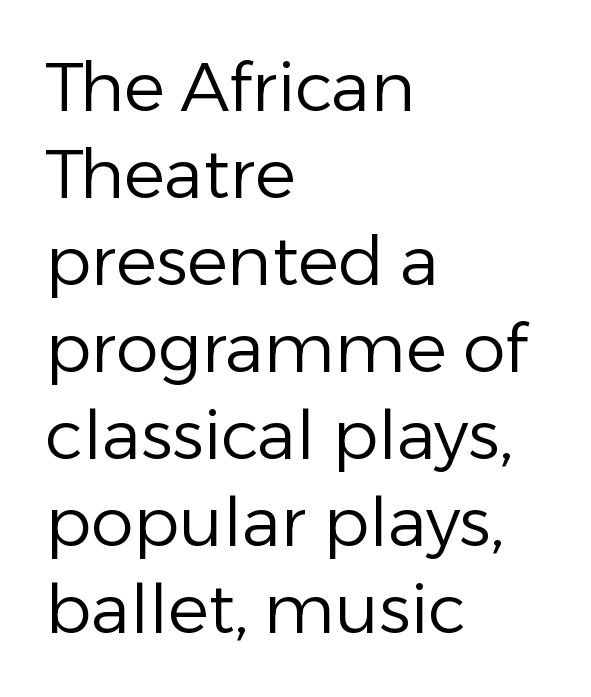
The image shows 68 px regular-weight sans-serif type, upright; set left-aligned, normal line spacing (1.28x), normal letter spacing, not underlined; low stroke contrast and a medium x-height.
